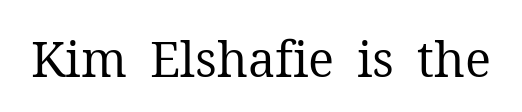
{"serif": "yes", "italic": "no", "bold": "no", "weight": "regular", "width": "normal", "stroke_contrast": "medium", "x_height": "medium", "monospaced": "no", "underline": "no", "letter_spacing": "normal", "letter_spacing_em": 0.0, "glyph_px": 49}
